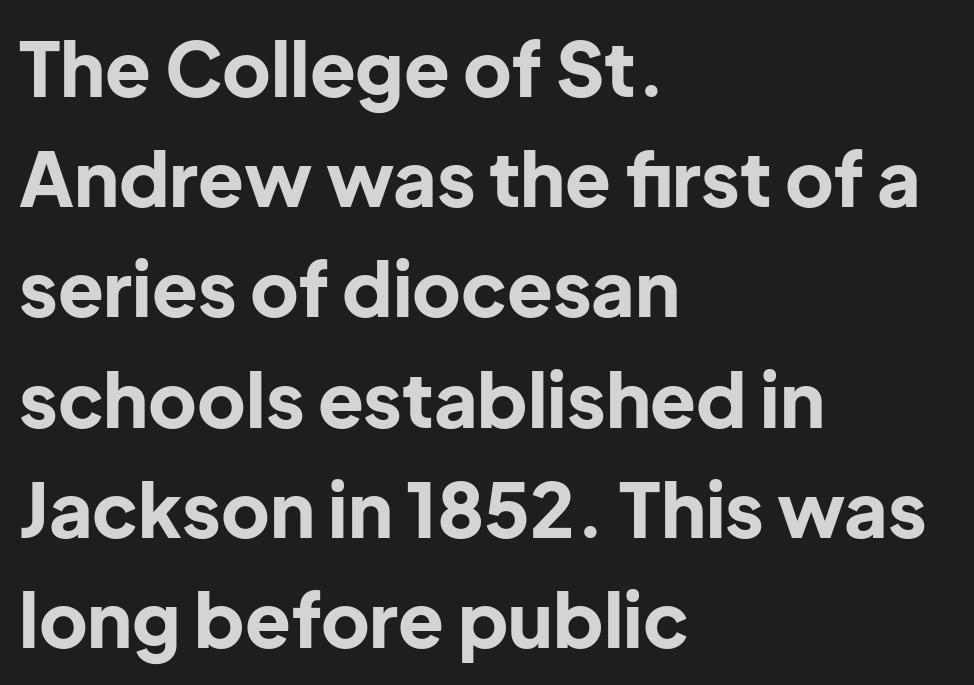
{"serif": "no", "italic": "no", "bold": "yes", "weight": "bold", "width": "normal", "stroke_contrast": "low", "x_height": "medium", "monospaced": "no", "underline": "no", "align": "left", "line_spacing": "normal", "line_spacing_ratio": 1.47, "letter_spacing": "normal", "letter_spacing_em": 0.0, "glyph_px": 75}
